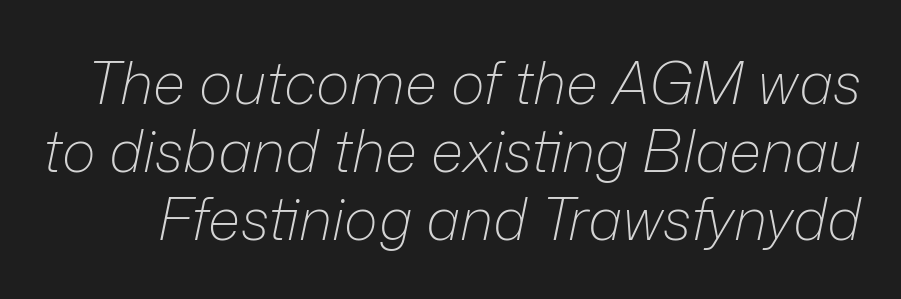
The image shows 58 px light type, italic (leaning right); set line spacing 1.17x, normal letter spacing, not underlined; low stroke contrast and a medium x-height.
